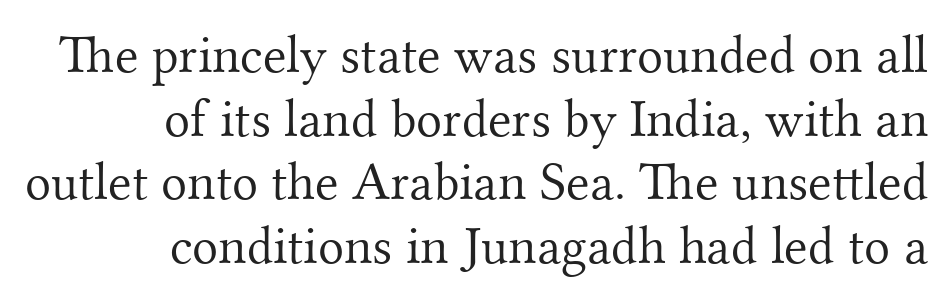
Q: Is the text bold? A: No.
Q: Is the text italic (slanted)? A: No, it is upright.
Q: Is the typeface a serif or a sans-serif typeface? A: Serif.
Q: Is the text underlined? A: No.
Q: How is the paragraph aligned? A: Right-aligned.
Q: Is the spacing between letters normal or unusually wide? A: Normal.
Q: Width (condensed, normal, or wide)? A: Normal.
Q: Stroke contrast? A: Medium.
Q: x-height? A: Small.
Q: Monospaced? A: No.
